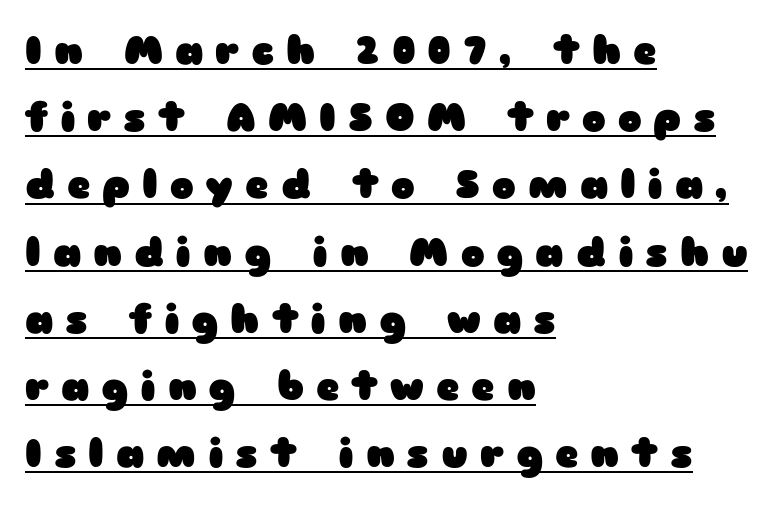
{"serif": "no", "italic": "no", "bold": "yes", "weight": "heavy", "width": "wide", "stroke_contrast": "low", "x_height": "medium", "monospaced": "no", "underline": "yes", "align": "left", "line_spacing": "normal", "line_spacing_ratio": 1.68, "letter_spacing": "wide", "letter_spacing_em": 0.3, "glyph_px": 40}
